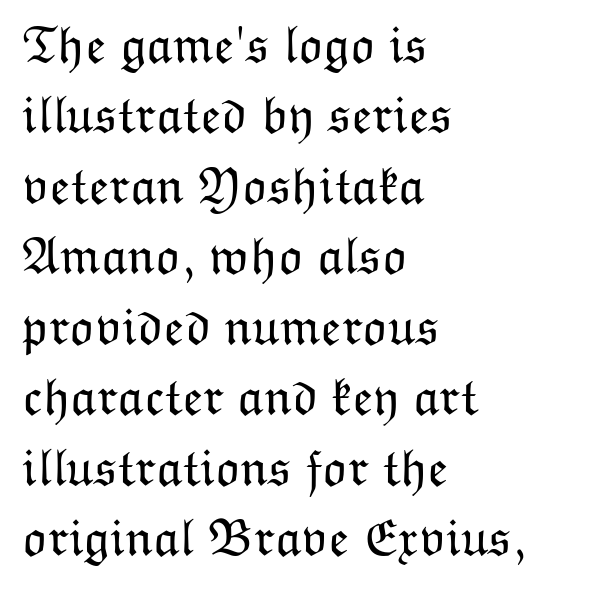
Q: Is the text bold? A: No.
Q: Is the text italic (slanted)? A: No, it is upright.
Q: Is the text underlined? A: No.
Q: How is the paragraph aligned? A: Left-aligned.
Q: Is the spacing between letters normal or unusually wide? A: Normal.
Q: Is the spacing between lines tight, normal or loose? A: Normal.
Q: Width (condensed, normal, or wide)? A: Normal.
Q: Stroke contrast? A: Low.
Q: x-height? A: Medium.
Q: Monospaced? A: No.
